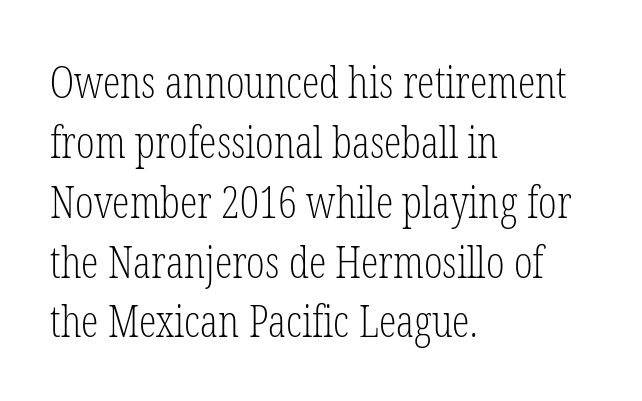
{"serif": "yes", "italic": "no", "bold": "no", "weight": "light", "width": "condensed", "stroke_contrast": "low", "x_height": "medium", "monospaced": "no", "underline": "no", "align": "left", "line_spacing": "normal", "line_spacing_ratio": 1.36, "letter_spacing": "normal", "letter_spacing_em": 0.0, "glyph_px": 44}
